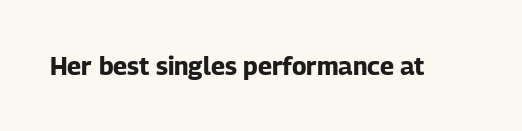
The image shows 25 px bold type, upright; set normal letter spacing, not underlined.
